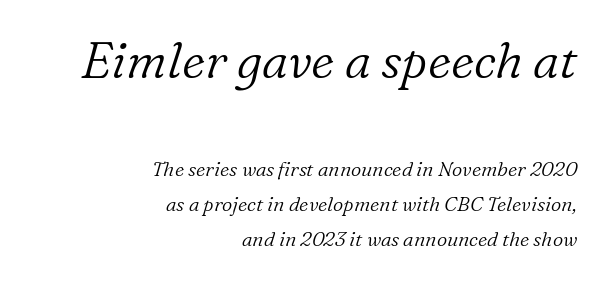
{"serif": "yes", "italic": "yes", "lean": "right", "slant_degrees": 16, "bold": "no", "weight": "light", "width": "normal", "stroke_contrast": "low", "x_height": "medium", "monospaced": "no", "underline": "no", "align": "right", "line_spacing_ratio": 1.75, "letter_spacing": "normal", "letter_spacing_em": 0.0, "larger_block": "first", "size_ratio": 2.5, "glyph_px": 50}
